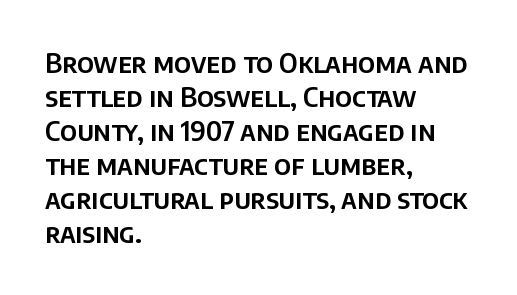
{"italic": "no", "underline": "no", "align": "left", "line_spacing": "normal", "line_spacing_ratio": 1.26, "letter_spacing": "normal", "letter_spacing_em": 0.0, "glyph_px": 27}
